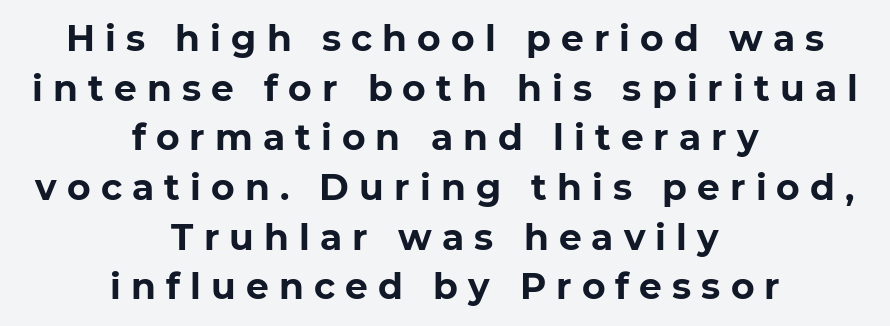
{"serif": "no", "italic": "no", "bold": "yes", "weight": "bold", "width": "normal", "stroke_contrast": "low", "x_height": "medium", "monospaced": "no", "underline": "no", "align": "center", "line_spacing": "normal", "line_spacing_ratio": 1.38, "letter_spacing": "wide", "letter_spacing_em": 0.28, "glyph_px": 36}
